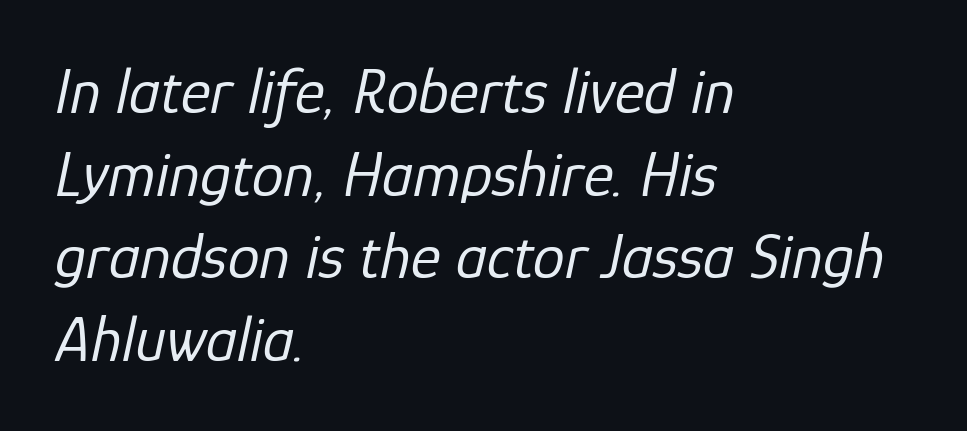
The image shows 64 px regular-weight type, italic (leaning right); set left-aligned, normal line spacing (1.29x), normal letter spacing, not underlined; low stroke contrast and a medium x-height.
